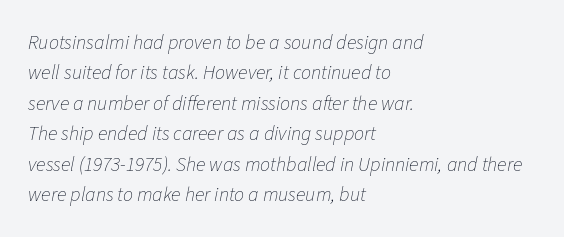
{"italic": "yes", "lean": "right", "slant_degrees": 11, "bold": "no", "underline": "no", "align": "left", "line_spacing": "normal", "line_spacing_ratio": 1.52, "letter_spacing": "normal", "letter_spacing_em": 0.0, "glyph_px": 20}
